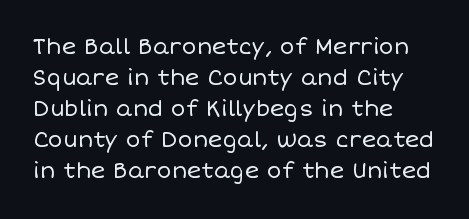
The image shows 22 px text type, upright; set left-aligned, normal line spacing (1.41x), normal letter spacing, not underlined.
